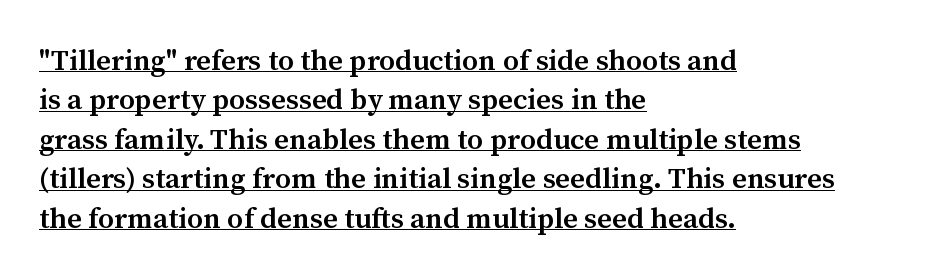
Letter spacing: default. The lettering is marked with a stroke running underneath it. Think of a printed novel: that variable character pitch is what you see here. The characters look somewhat weighty, a semibold short of true bold.
